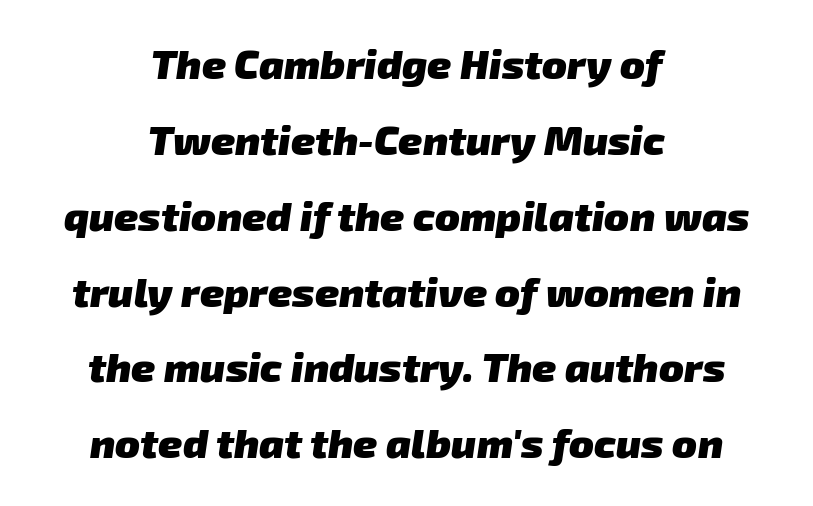
The image shows 41 px heavy sans-serif type; set centered, line spacing 1.85x, normal letter spacing, not underlined; low stroke contrast and a medium x-height.
